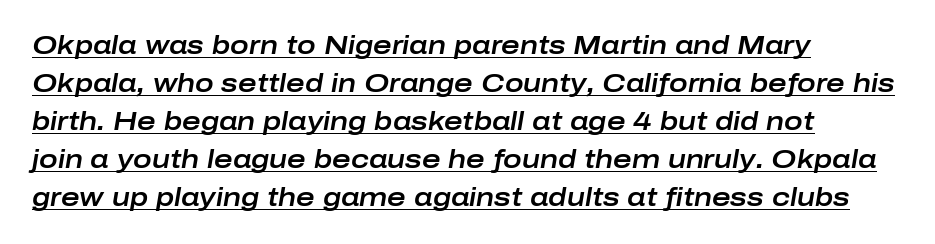
Does the copy run flush right? No — it runs flush left. Regular leading. The rendering uses the underline text-decoration. You could call the tracking neutral — neither tight nor loose.
